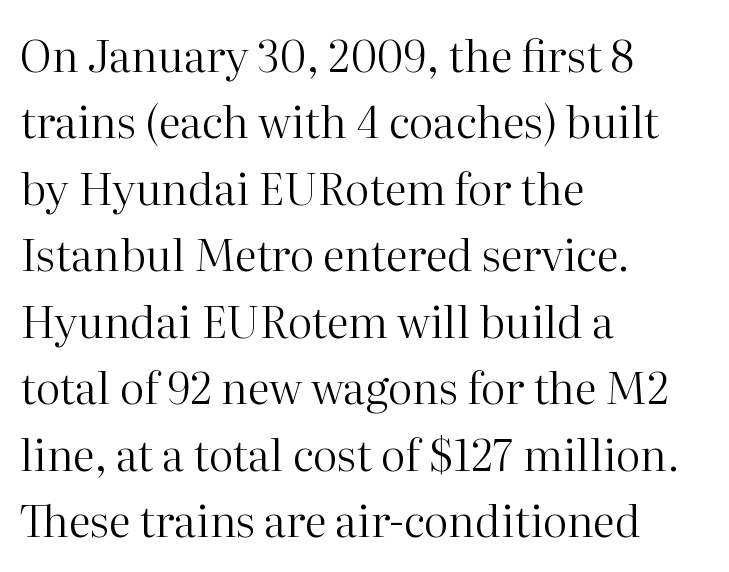
{"serif": "yes", "italic": "no", "bold": "no", "weight": "regular", "width": "normal", "stroke_contrast": "high", "x_height": "medium", "monospaced": "no", "underline": "no", "align": "left", "line_spacing": "normal", "line_spacing_ratio": 1.51, "letter_spacing": "normal", "letter_spacing_em": 0.0, "glyph_px": 44}
